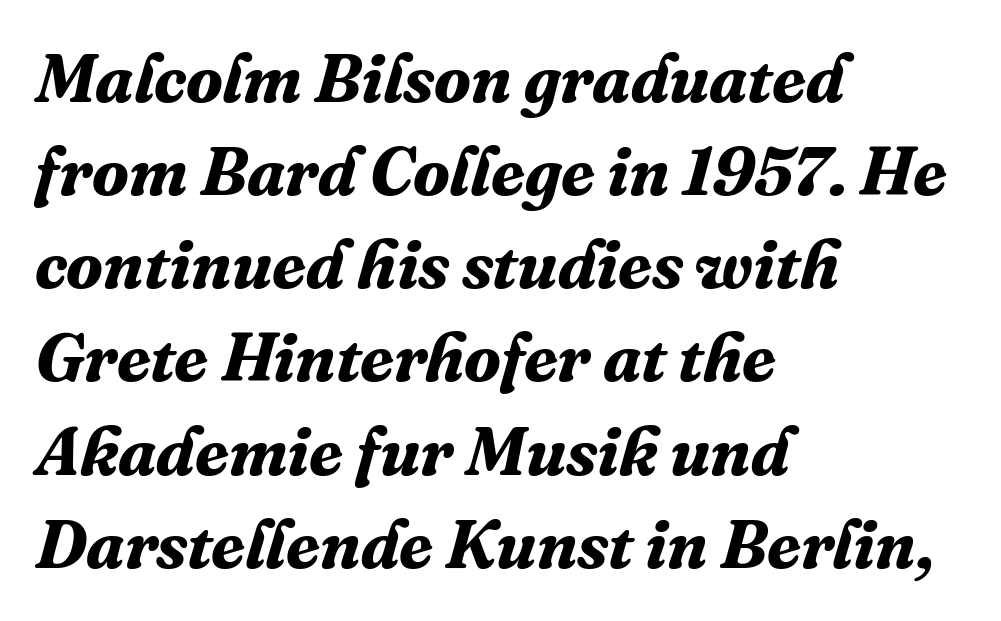
Q: Is the text bold? A: Yes.
Q: Is the text italic (slanted)? A: Yes, it leans right by about 16 degrees.
Q: Is the typeface a serif or a sans-serif typeface? A: Serif.
Q: Is the text underlined? A: No.
Q: How is the paragraph aligned? A: Left-aligned.
Q: Is the spacing between letters normal or unusually wide? A: Normal.
Q: Is the spacing between lines tight, normal or loose? A: Normal.
Q: Width (condensed, normal, or wide)? A: Normal.
Q: Stroke contrast? A: Medium.
Q: x-height? A: Medium.
Q: Monospaced? A: No.
